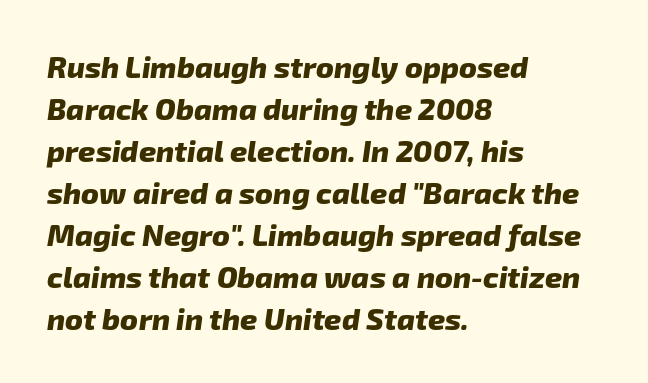
Q: Is the text bold? A: Yes.
Q: Is the typeface a serif or a sans-serif typeface? A: Sans-serif.
Q: Is the text underlined? A: No.
Q: How is the paragraph aligned? A: Left-aligned.
Q: Is the spacing between letters normal or unusually wide? A: Normal.
Q: Is the spacing between lines tight, normal or loose? A: Normal.
Q: Width (condensed, normal, or wide)? A: Normal.
Q: Stroke contrast? A: Low.
Q: x-height? A: Medium.
Q: Monospaced? A: No.
